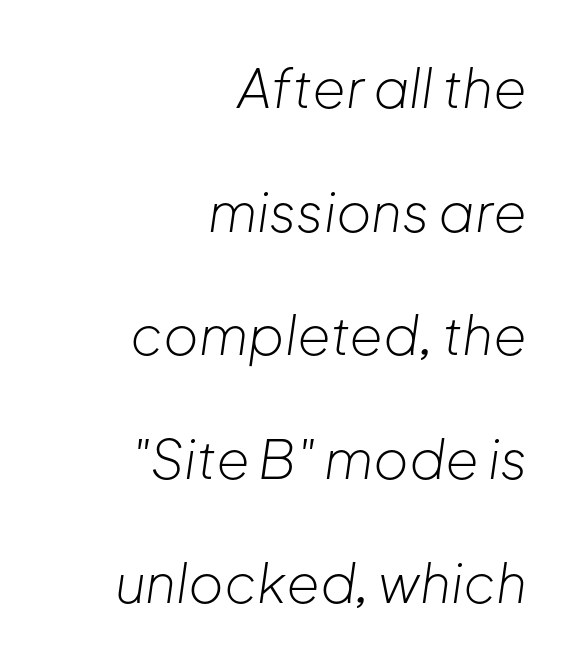
{"italic": "yes", "lean": "right", "slant_degrees": 8, "bold": "no", "weight": "light", "width": "normal", "stroke_contrast": "low", "x_height": "medium", "monospaced": "no", "underline": "no", "align": "right", "line_spacing": "loose", "line_spacing_ratio": 2.29, "letter_spacing": "normal", "letter_spacing_em": 0.0, "glyph_px": 54}
